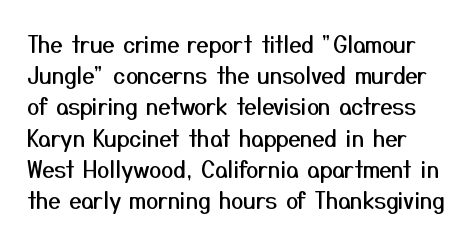
Q: Is the text italic (slanted)? A: No, it is upright.
Q: Is the text underlined? A: No.
Q: Is the spacing between letters normal or unusually wide? A: Normal.
Q: Is the spacing between lines tight, normal or loose? A: Normal.
